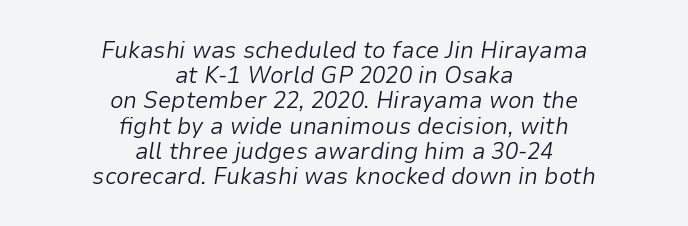
The image shows 24 px text type, italic (leaning right); set centered, tight line spacing (1.05x), normal letter spacing, not underlined.
